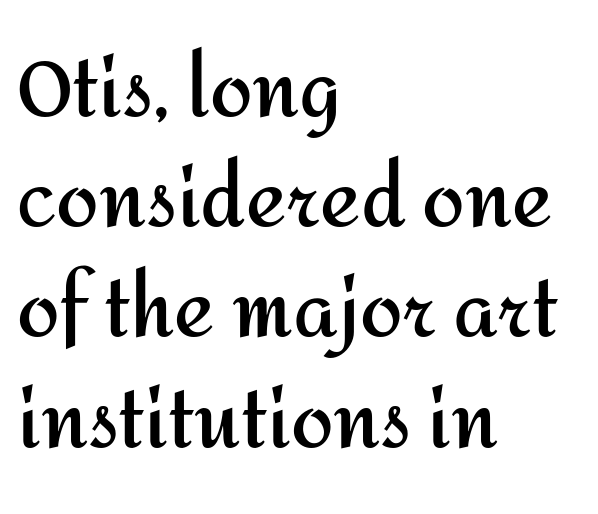
{"serif": "no", "italic": "no", "bold": "yes", "weight": "semibold", "width": "normal", "stroke_contrast": "medium", "x_height": "medium", "monospaced": "no", "underline": "no", "align": "left", "line_spacing": "normal", "line_spacing_ratio": 1.45, "letter_spacing": "normal", "letter_spacing_em": 0.0, "glyph_px": 76}
